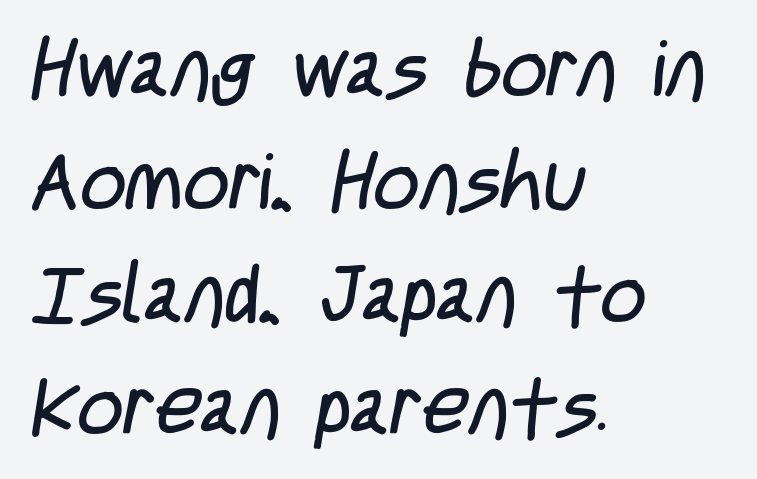
The image shows 80 px regular-weight, condensed sans-serif type; set left-aligned, normal line spacing (1.41x), normal letter spacing, not underlined; low stroke contrast and a large x-height.
